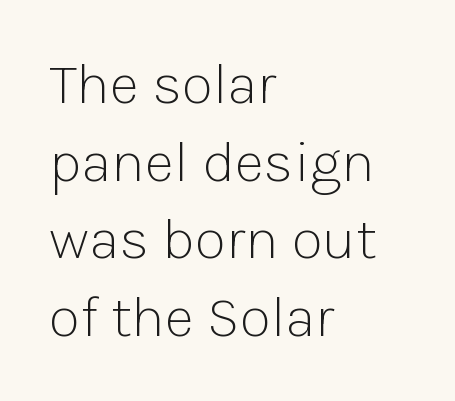
Q: Is the text bold? A: No.
Q: Is the text italic (slanted)? A: No, it is upright.
Q: Is the typeface a serif or a sans-serif typeface? A: Sans-serif.
Q: Is the text underlined? A: No.
Q: How is the paragraph aligned? A: Left-aligned.
Q: Is the spacing between letters normal or unusually wide? A: Normal.
Q: Is the spacing between lines tight, normal or loose? A: Normal.
Q: Width (condensed, normal, or wide)? A: Normal.
Q: Stroke contrast? A: Low.
Q: x-height? A: Medium.
Q: Monospaced? A: No.
